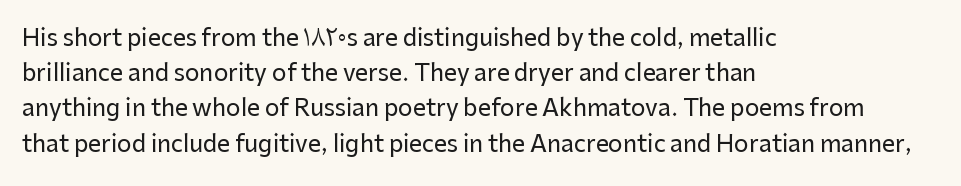
The image shows 23 px text type, upright; set left-aligned, normal line spacing (1.53x), normal letter spacing, not underlined.
